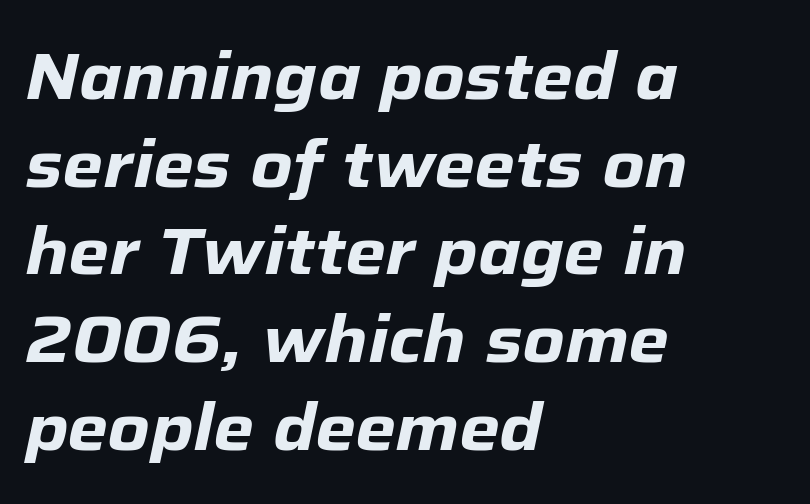
The image shows 65 px heavy type, italic (leaning right); set left-aligned, normal line spacing (1.35x), normal letter spacing, not underlined; low stroke contrast and a medium x-height.
